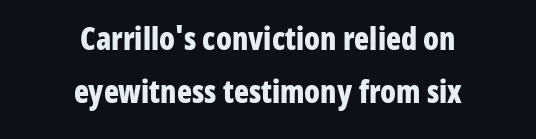
Q: Is the text bold? A: Yes.
Q: Is the text italic (slanted)? A: No, it is upright.
Q: Is the typeface a serif or a sans-serif typeface? A: Sans-serif.
Q: Is the text underlined? A: No.
Q: How is the paragraph aligned? A: Centered.
Q: Is the spacing between letters normal or unusually wide? A: Normal.
Q: Width (condensed, normal, or wide)? A: Condensed.
Q: Stroke contrast? A: Low.
Q: x-height? A: Medium.
Q: Monospaced? A: No.
